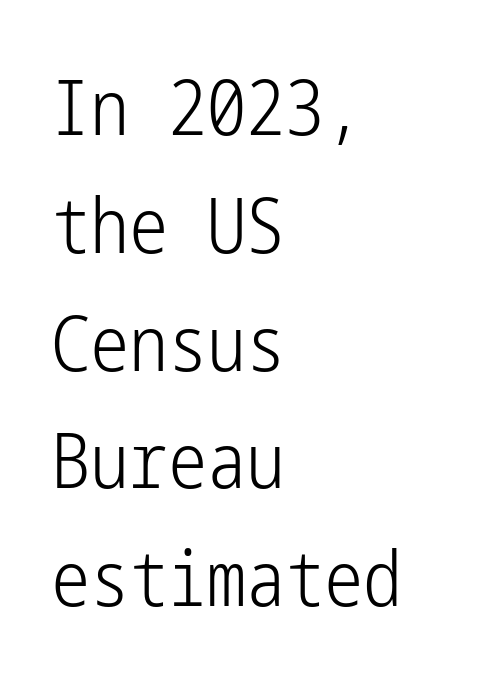
{"serif": "no", "italic": "no", "bold": "no", "weight": "light", "width": "condensed", "stroke_contrast": "low", "x_height": "medium", "underline": "no", "align": "left", "line_spacing": "normal", "line_spacing_ratio": 1.51, "letter_spacing": "normal", "letter_spacing_em": 0.0, "glyph_px": 78}
